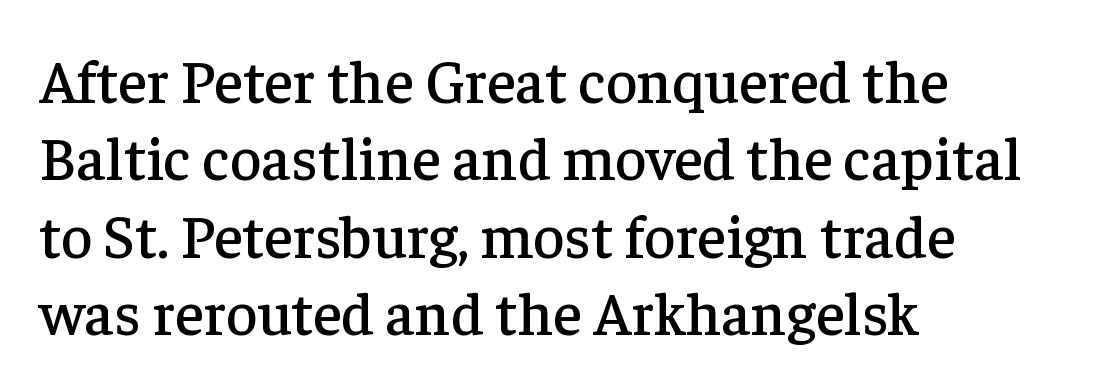
Q: Is the text italic (slanted)? A: No, it is upright.
Q: Is the typeface a serif or a sans-serif typeface? A: Serif.
Q: Is the text underlined? A: No.
Q: How is the paragraph aligned? A: Left-aligned.
Q: Is the spacing between letters normal or unusually wide? A: Normal.
Q: Is the spacing between lines tight, normal or loose? A: Normal.
Q: Width (condensed, normal, or wide)? A: Normal.
Q: Stroke contrast? A: Low.
Q: x-height? A: Medium.
Q: Monospaced? A: No.
